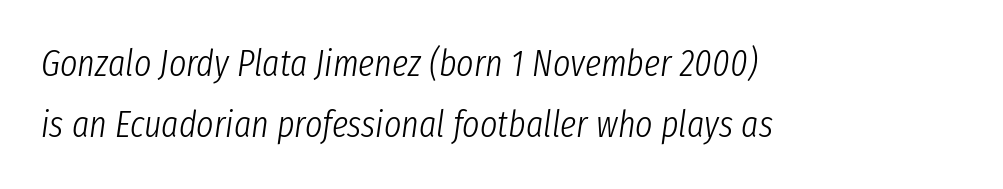
Here the designer chose a conventional face with non-uniform glyph widths. Heft: none added — not bold. The specimen reads as italic at a glance. Default kerning and tracking; the words read as compact shapes. Normally led — the rows are evenly, conventionally spaced.
